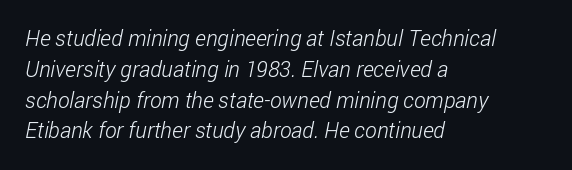
The image shows 22 px text type; set left-aligned, normal line spacing (1.4x), normal letter spacing, not underlined.
